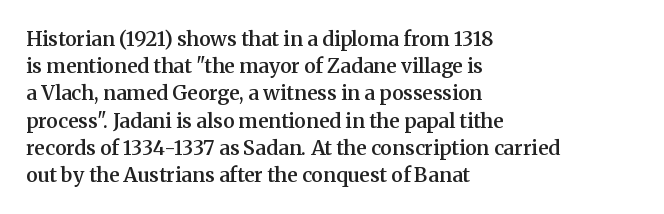
Normally led — the rows are evenly, conventionally spaced. The baseline area is clear. The passage shown is semibold, sitting just below true bold. Style check: upright.
